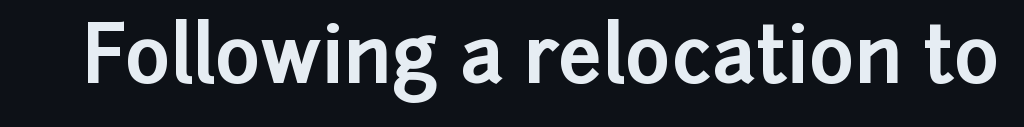
Q: Is the text bold? A: Yes.
Q: Is the text italic (slanted)? A: No, it is upright.
Q: Is the typeface a serif or a sans-serif typeface? A: Sans-serif.
Q: Is the text underlined? A: No.
Q: Is the spacing between letters normal or unusually wide? A: Normal.
Q: Width (condensed, normal, or wide)? A: Normal.
Q: Stroke contrast? A: Low.
Q: x-height? A: Medium.
Q: Monospaced? A: No.
